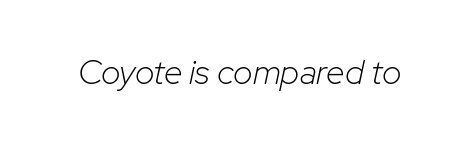
You can tell it's italic because the verticals aren't actually vertical. Caption: standard tracking, unaltered. The rendering uses natural spacing where letterforms have individual widths. The passage shown is not bold in any degree. Underlining? Definitely not there.
